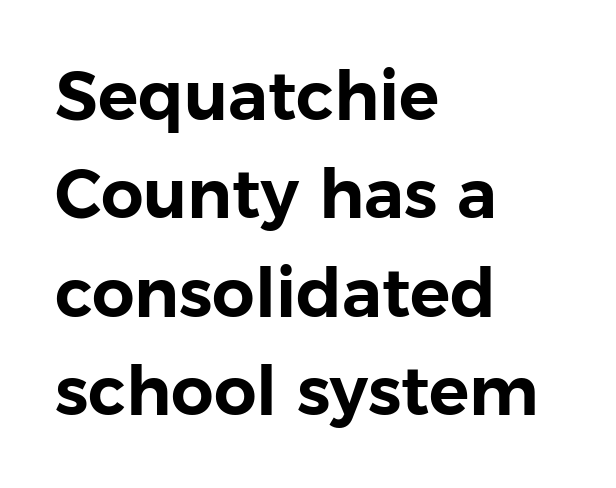
The image shows 67 px sans-serif type, upright; set left-aligned, normal line spacing (1.47x), normal letter spacing, not underlined; low stroke contrast and a medium x-height.
